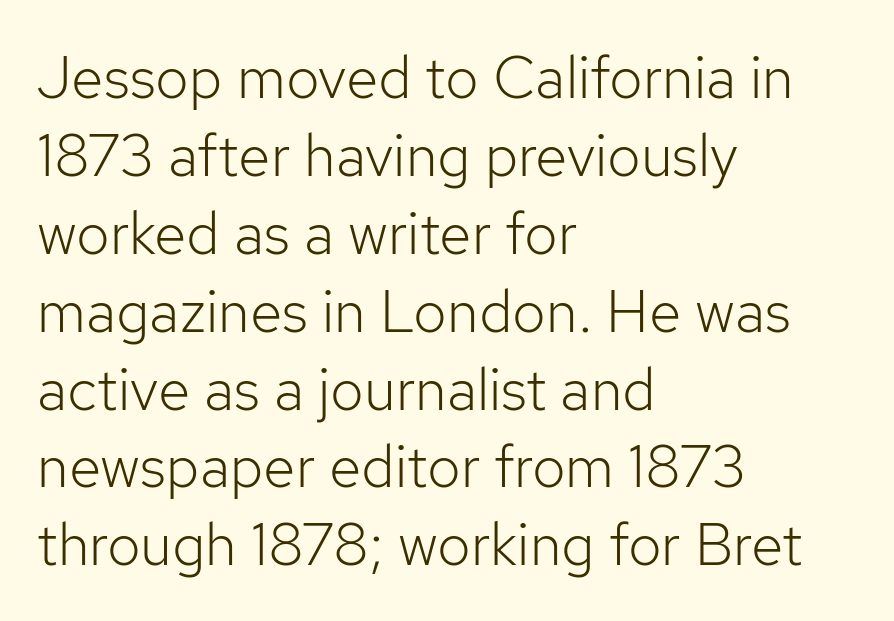
The image shows 59 px light sans-serif type, upright; set left-aligned, normal line spacing (1.32x), normal letter spacing, not underlined; low stroke contrast and a medium x-height.
